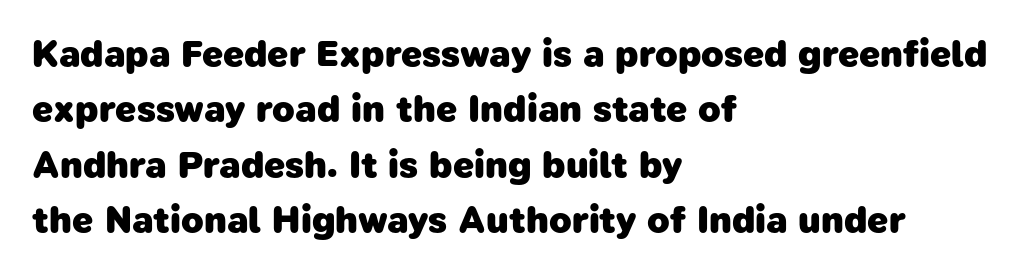
Q: Is the text bold? A: Yes.
Q: Is the typeface a serif or a sans-serif typeface? A: Sans-serif.
Q: Is the text underlined? A: No.
Q: How is the paragraph aligned? A: Left-aligned.
Q: Is the spacing between letters normal or unusually wide? A: Normal.
Q: Is the spacing between lines tight, normal or loose? A: Normal.
Q: Width (condensed, normal, or wide)? A: Normal.
Q: Stroke contrast? A: Low.
Q: x-height? A: Medium.
Q: Monospaced? A: No.
